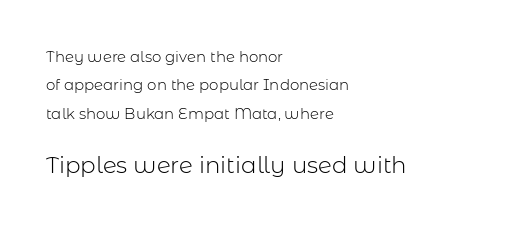
The image shows 23 px text type, upright; set left-aligned, line spacing 1.89x, normal letter spacing, not underlined; the second (bottom) block is 1.53x larger.
